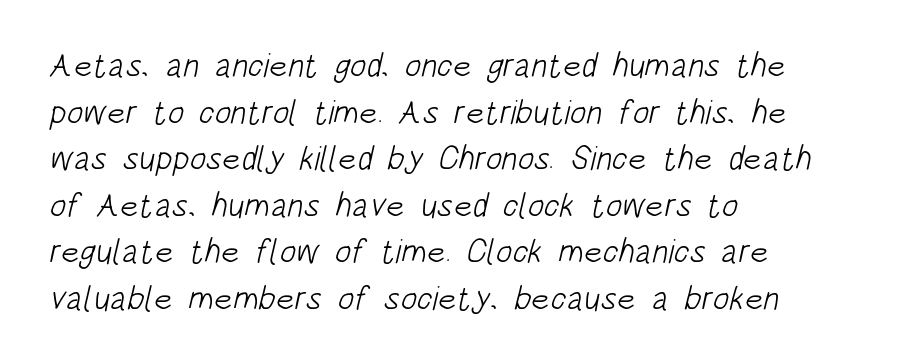
The image shows 34 px light, condensed sans-serif type; set left-aligned, normal line spacing (1.37x), normal letter spacing, not underlined; low stroke contrast and a large x-height.
